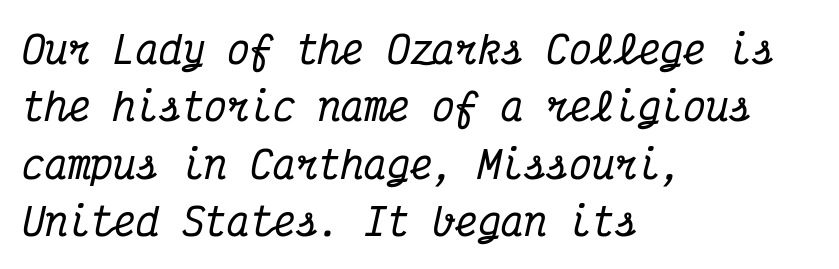
{"serif": "yes", "italic": "yes", "lean": "right", "slant_degrees": 12, "width": "condensed", "stroke_contrast": "medium", "x_height": "medium", "monospaced": "yes", "underline": "no", "align": "left", "line_spacing": "normal", "line_spacing_ratio": 1.51, "letter_spacing": "normal", "letter_spacing_em": 0.0, "glyph_px": 38}
